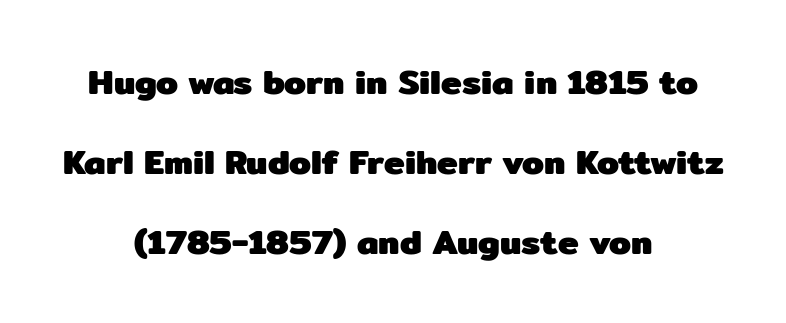
Clear beneath every line of the passage. You could not count columns in this text — the font is proportionally spaced. These lines stack symmetrically, like a column narrowing and widening about its center. Its strokes are broad and dark, the hallmark of bold type.
